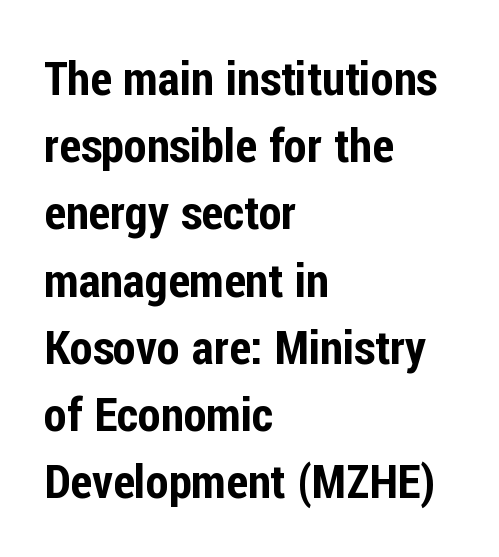
The image shows 47 px condensed sans-serif type, upright; set left-aligned, normal line spacing (1.43x), normal letter spacing, not underlined; low stroke contrast and a medium x-height.
